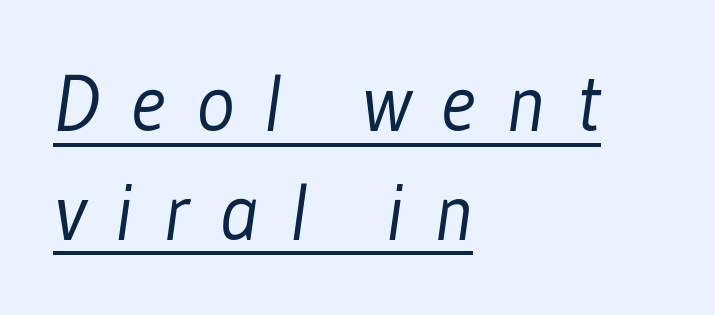
{"serif": "no", "bold": "no", "weight": "light", "width": "condensed", "stroke_contrast": "low", "x_height": "medium", "monospaced": "no", "underline": "yes", "align": "left", "line_spacing": "normal", "line_spacing_ratio": 1.36, "letter_spacing": "wide", "letter_spacing_em": 0.38, "glyph_px": 80}
